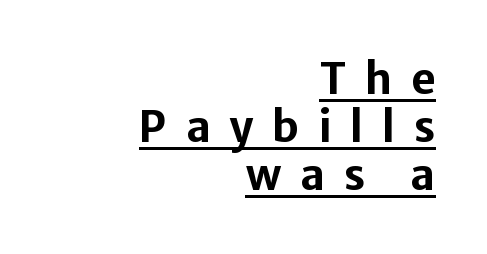
The image shows 42 px bold sans-serif type, upright; set right-aligned, tight line spacing (1.14x), unusually wide letter spacing (+0.45 em), underlined; low stroke contrast and a medium x-height.
